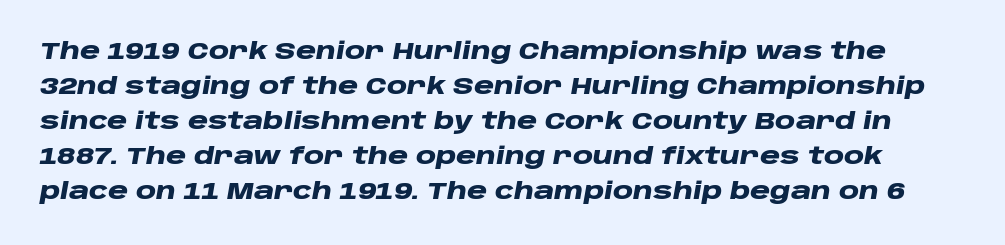
The image shows 23 px bold type, italic (leaning right); set normal line spacing (1.52x), normal letter spacing, not underlined.
